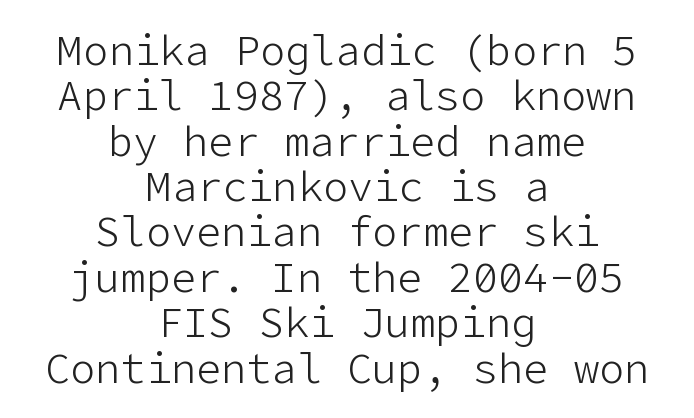
The image shows 42 px light sans-serif type, upright; set centered, tight line spacing (1.08x), normal letter spacing, not underlined; low stroke contrast and a medium x-height.
